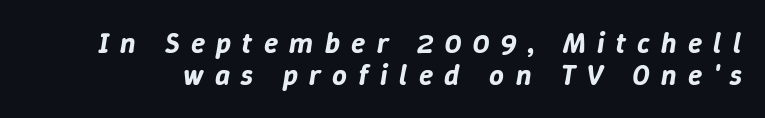
{"italic": "yes", "lean": "right", "slant_degrees": 9, "width": "normal", "stroke_contrast": "low", "x_height": "medium", "monospaced": "no", "underline": "no", "line_spacing": "tight", "line_spacing_ratio": 1.1, "letter_spacing": "wide", "letter_spacing_em": 0.39, "glyph_px": 29}
